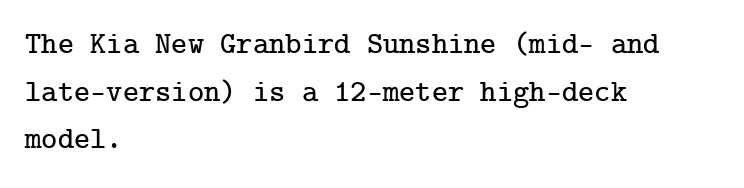
What's the leading like? Ordinary, nothing unusual. Tall strokes in this sample are plumb rather than angled. Regarding serifs, this sample has them. Typeset ragged right — the left edge is the straight one. The specimen omits any rule beneath the text block's lines.
